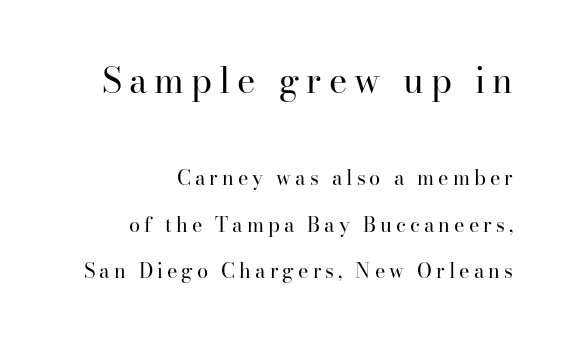
{"serif": "yes", "italic": "no", "bold": "no", "weight": "regular", "width": "normal", "stroke_contrast": "high", "x_height": "small", "monospaced": "no", "underline": "no", "align": "right", "line_spacing": "loose", "line_spacing_ratio": 2.32, "letter_spacing": "wide", "letter_spacing_em": 0.2, "larger_block": "first", "size_ratio": 1.75, "glyph_px": 35}
